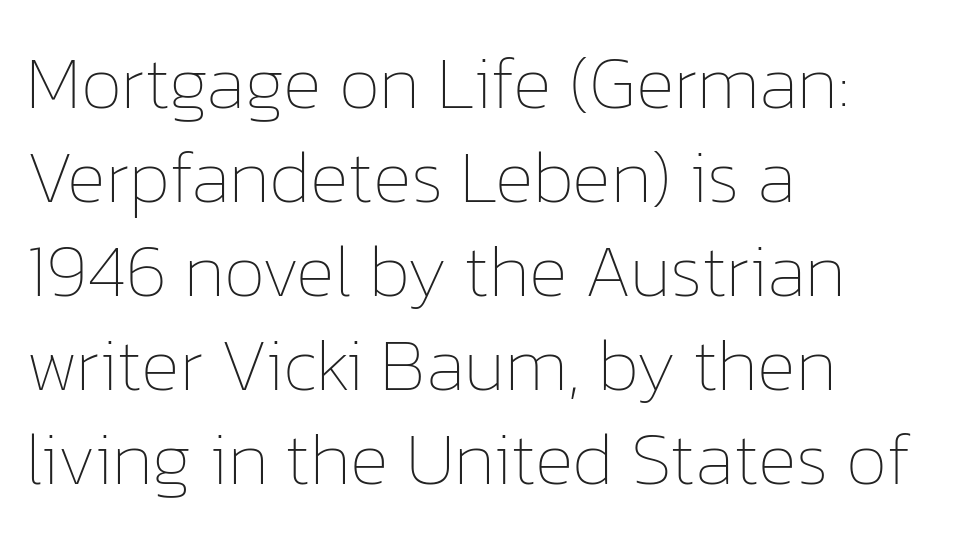
Between one letter and the next there's only the usual sliver of space. The face used here is proportionally spaced, like ordinary book or web type. The letters stand straight up with perfectly vertical stems. The face looks like a standard text weight, possibly lighter. Type without underlining.
